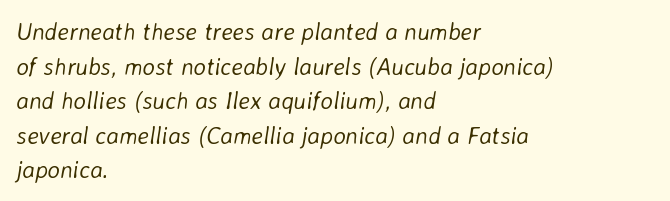
Q: Is the text bold? A: No.
Q: Is the text italic (slanted)? A: Yes, it leans right by about 8 degrees.
Q: Is the text underlined? A: No.
Q: How is the paragraph aligned? A: Left-aligned.
Q: Is the spacing between letters normal or unusually wide? A: Normal.
Q: Is the spacing between lines tight, normal or loose? A: Normal.
